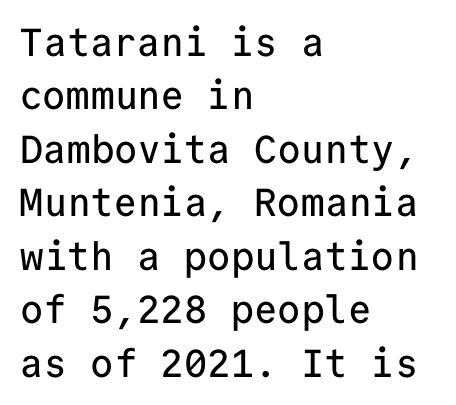
{"serif": "no", "italic": "no", "width": "normal", "stroke_contrast": "low", "x_height": "medium", "monospaced": "yes", "underline": "no", "align": "left", "line_spacing": "normal", "line_spacing_ratio": 1.37, "letter_spacing": "normal", "letter_spacing_em": 0.0, "glyph_px": 39}
